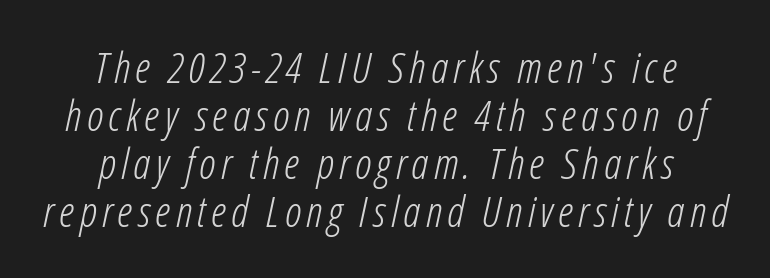
Think standard paragraph weight, or any step lighter than that. This block would grow much taller if given ordinary leading; it's compressed now. Which margin do the lines hug? Neither — every line sits in the middle. The axis of the letterforms is tilted away from vertical.
